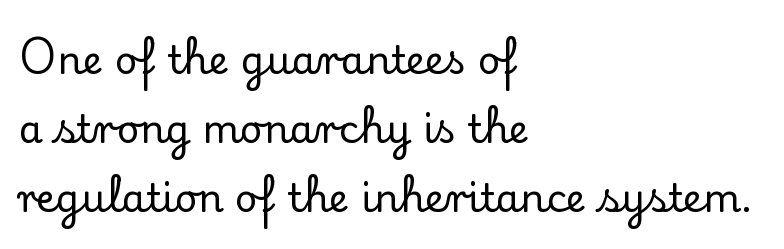
Inter-character spacing is left at the font's built-in metrics. I'd call this a serif setting — the letters wear small feet. Leftover space on each line is placed entirely after the last word. The space beneath each line is pristine and unruled. This sample has the flowing, uneven cadence of proportional lettering. Designer's note — italics off, roman on.
